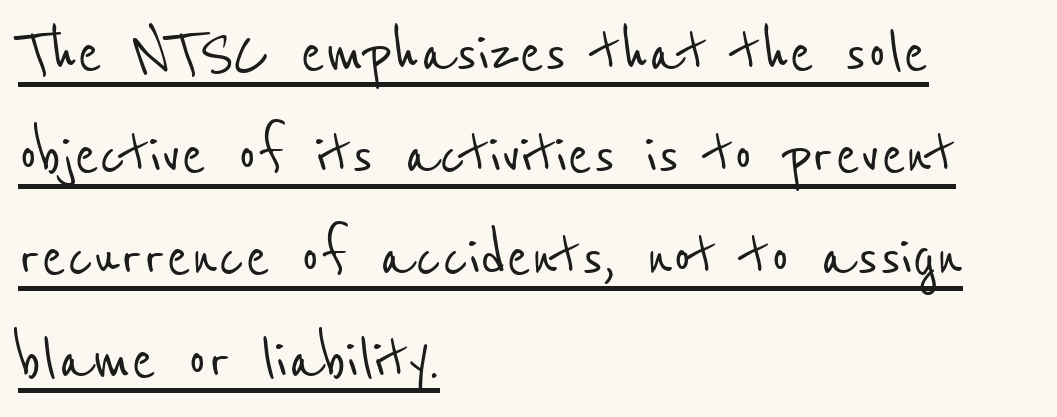
Q: Is the typeface a serif or a sans-serif typeface? A: Sans-serif.
Q: Is the text underlined? A: Yes.
Q: How is the paragraph aligned? A: Left-aligned.
Q: Is the spacing between letters normal or unusually wide? A: Normal.
Q: Is the spacing between lines tight, normal or loose? A: Normal.
Q: Width (condensed, normal, or wide)? A: Condensed.
Q: Stroke contrast? A: Low.
Q: x-height? A: Medium.
Q: Monospaced? A: No.
